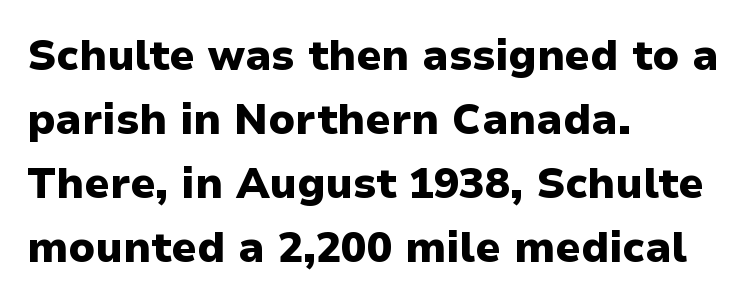
The image shows 42 px heavy sans-serif type, upright; set left-aligned, normal line spacing (1.52x), normal letter spacing, not underlined; low stroke contrast and a medium x-height.
